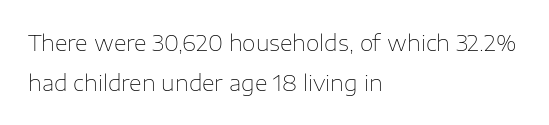
{"italic": "no", "bold": "no", "underline": "no", "align": "left", "line_spacing_ratio": 1.83, "letter_spacing": "normal", "letter_spacing_em": 0.0, "glyph_px": 22}
